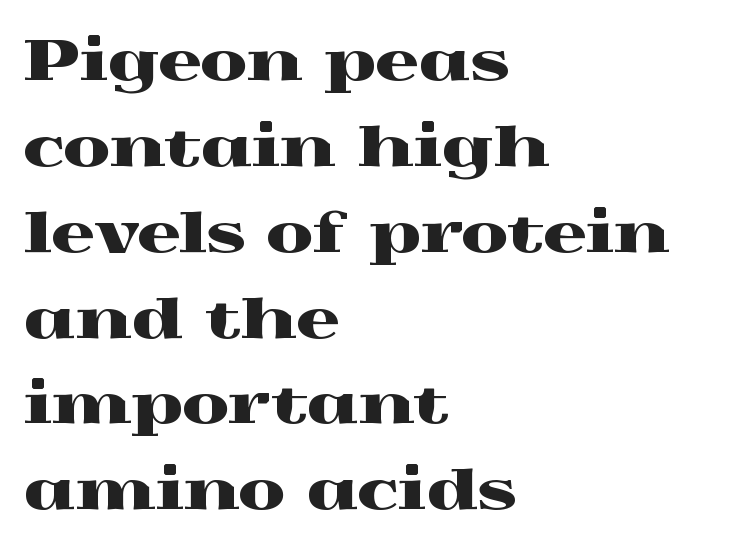
{"serif": "yes", "italic": "no", "width": "wide", "x_height": "medium", "monospaced": "no", "underline": "no", "align": "left", "line_spacing": "normal", "line_spacing_ratio": 1.59, "letter_spacing": "normal", "letter_spacing_em": 0.0, "glyph_px": 54}
